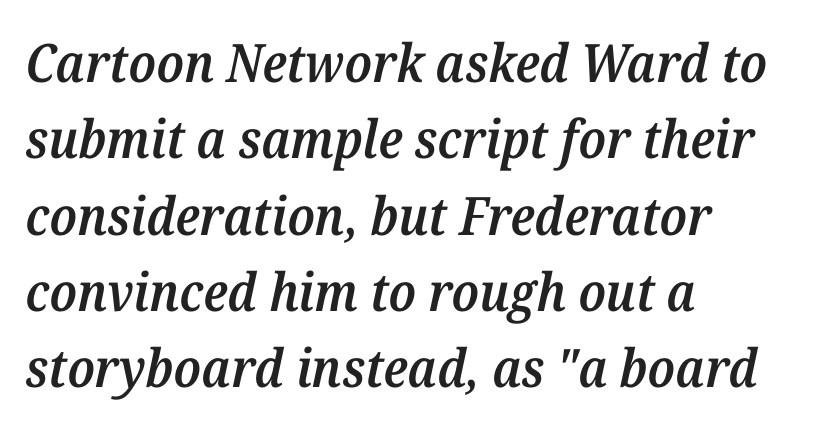
Q: Is the text bold? A: Semi-bold.
Q: Is the text italic (slanted)? A: Yes, it leans right by about 12 degrees.
Q: Is the typeface a serif or a sans-serif typeface? A: Serif.
Q: Is the text underlined? A: No.
Q: How is the paragraph aligned? A: Left-aligned.
Q: Is the spacing between letters normal or unusually wide? A: Normal.
Q: Is the spacing between lines tight, normal or loose? A: Normal.
Q: Width (condensed, normal, or wide)? A: Normal.
Q: Stroke contrast? A: Medium.
Q: x-height? A: Medium.
Q: Monospaced? A: No.
